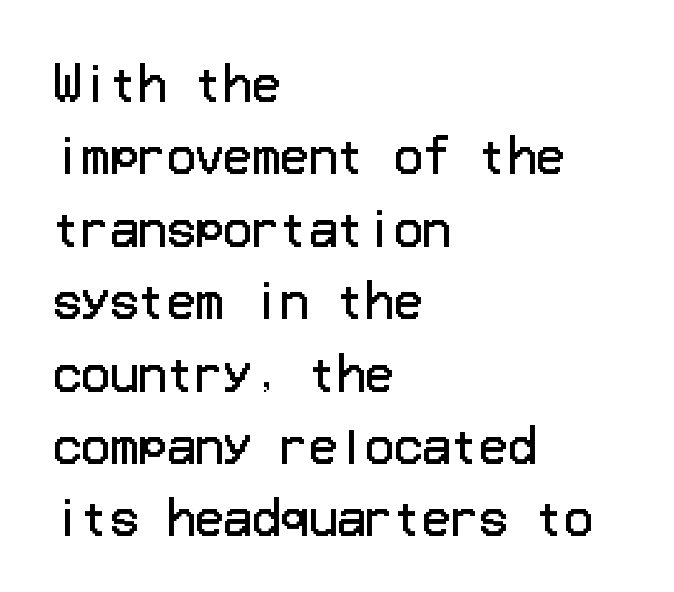
Q: Is the text bold? A: No.
Q: Is the text italic (slanted)? A: No, it is upright.
Q: Is the typeface a serif or a sans-serif typeface? A: Sans-serif.
Q: Is the text underlined? A: No.
Q: How is the paragraph aligned? A: Left-aligned.
Q: Is the spacing between letters normal or unusually wide? A: Normal.
Q: Is the spacing between lines tight, normal or loose? A: Normal.
Q: Width (condensed, normal, or wide)? A: Normal.
Q: Stroke contrast? A: Low.
Q: x-height? A: Medium.
